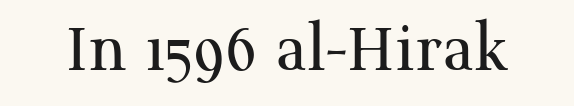
{"serif": "yes", "italic": "no", "bold": "no", "weight": "regular", "width": "normal", "stroke_contrast": "medium", "x_height": "medium", "monospaced": "no", "underline": "no", "letter_spacing": "normal", "letter_spacing_em": 0.0, "glyph_px": 73}
